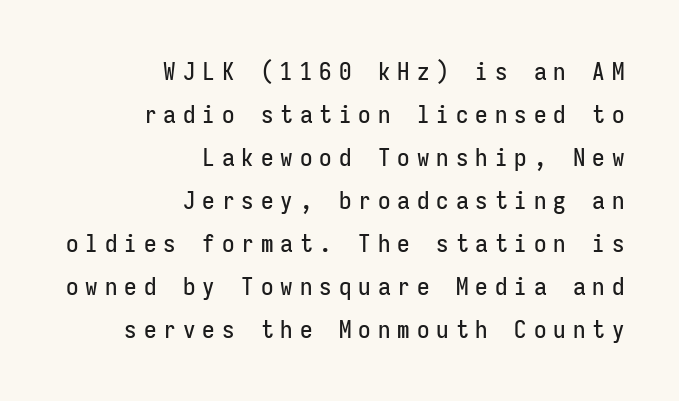
The image shows 25 px text type, upright; set right-aligned, line spacing 1.72x, unusually wide letter spacing (+0.28 em), not underlined.
